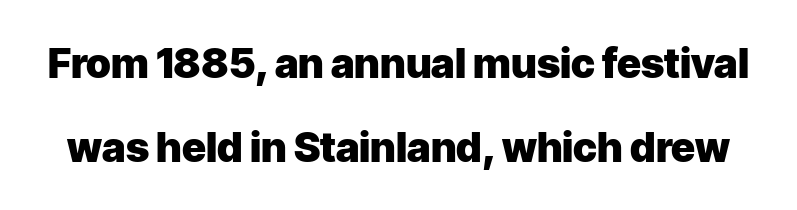
The line-height multiplier appears high, well above default. The lettering holds an erect, upright posture throughout. Nobody drew a line under any word here. Honestly, the letter spacing is just normal — you wouldn't notice it.
